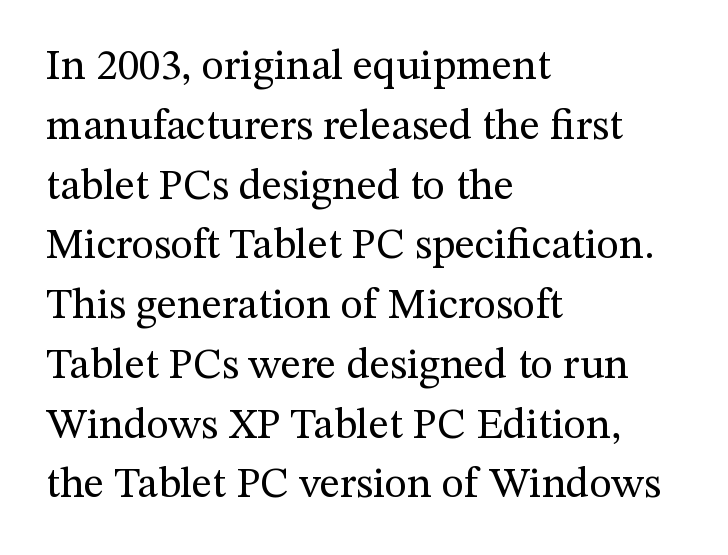
The image shows 43 px regular-weight serif type, upright; set left-aligned, normal line spacing (1.39x), normal letter spacing, not underlined; medium stroke contrast and a medium x-height.
